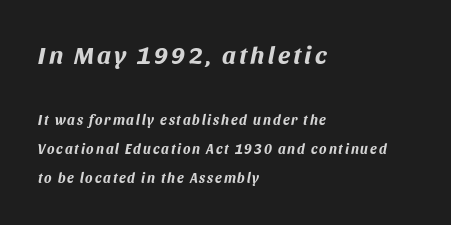
Q: Is the text bold? A: Yes.
Q: Is the text italic (slanted)? A: Yes, it leans right by about 11 degrees.
Q: Is the text underlined? A: No.
Q: How is the paragraph aligned? A: Left-aligned.
Q: Is the spacing between lines tight, normal or loose? A: Loose.
Q: Which block of text is set in a larger size, the first (top) or the second (bottom)? A: The first (top) one.
